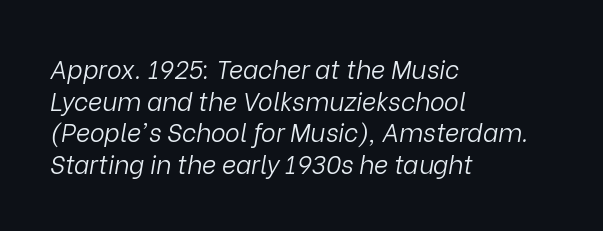
The image shows 25 px text type, italic (leaning right); set left-aligned, normal line spacing (1.27x), normal letter spacing, not underlined.
